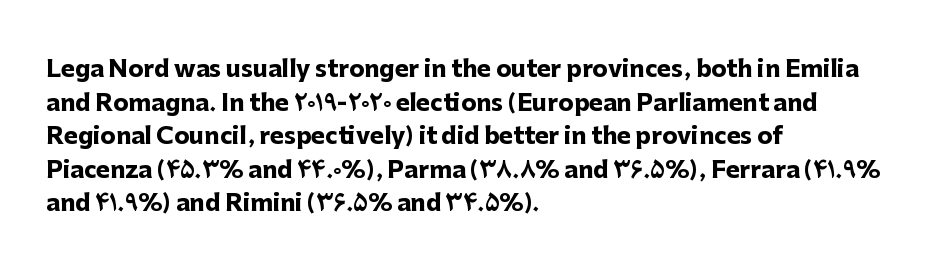
Each line starts at the same left margin while the right side varies. One glance says typical: line gaps are just what's usual. Nope, not italic — everything's standing straight. Plenty of ink on the page — the face is bold.
